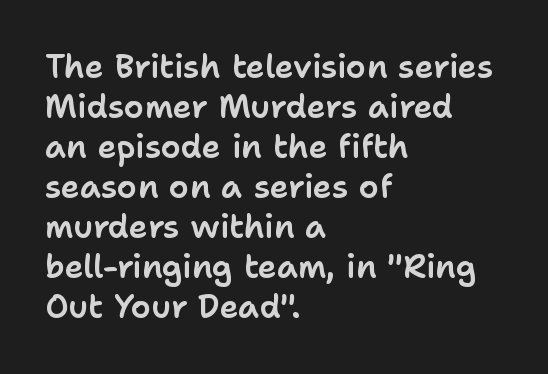
The typesetter chose a ragged-right arrangement here. Is there much room between lines? A standard amount, neither cramped nor airy. In terms of letterspacing, this is plain default setting. The typeface chosen for these lines omits serifs.
